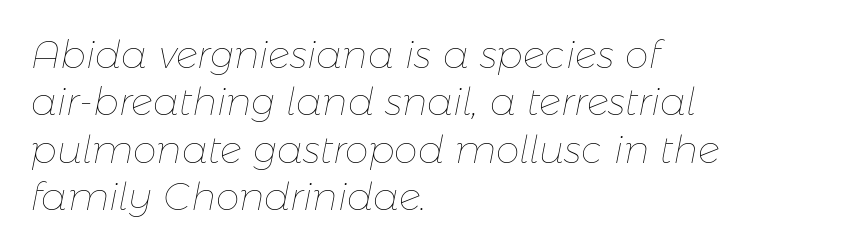
Q: Is the text bold? A: No.
Q: Is the text italic (slanted)? A: Yes, it leans right by about 11 degrees.
Q: Is the text underlined? A: No.
Q: How is the paragraph aligned? A: Left-aligned.
Q: Is the spacing between letters normal or unusually wide? A: Normal.
Q: Is the spacing between lines tight, normal or loose? A: Normal.
Q: Width (condensed, normal, or wide)? A: Normal.
Q: Stroke contrast? A: Low.
Q: x-height? A: Medium.
Q: Monospaced? A: No.
